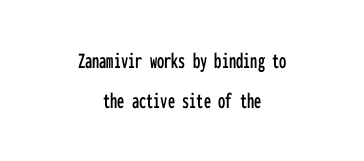
Q: Is the text italic (slanted)? A: No, it is upright.
Q: Is the text underlined? A: No.
Q: How is the paragraph aligned? A: Centered.
Q: Is the spacing between letters normal or unusually wide? A: Normal.
